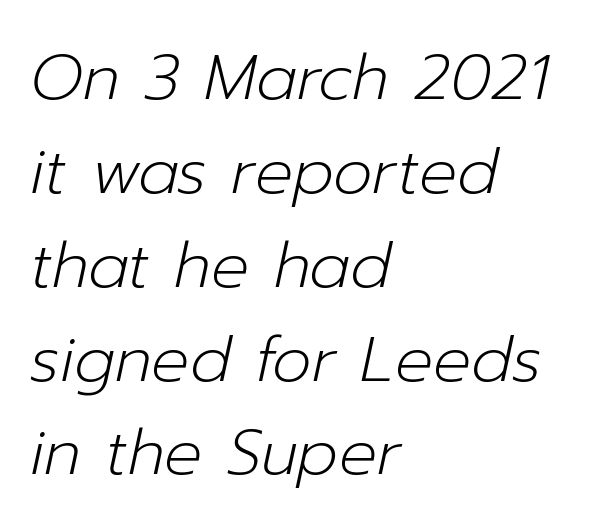
{"italic": "yes", "lean": "right", "slant_degrees": 12, "bold": "no", "weight": "light", "width": "normal", "stroke_contrast": "low", "x_height": "medium", "monospaced": "no", "underline": "no", "align": "left", "line_spacing": "normal", "line_spacing_ratio": 1.49, "letter_spacing": "normal", "letter_spacing_em": 0.0, "glyph_px": 63}
